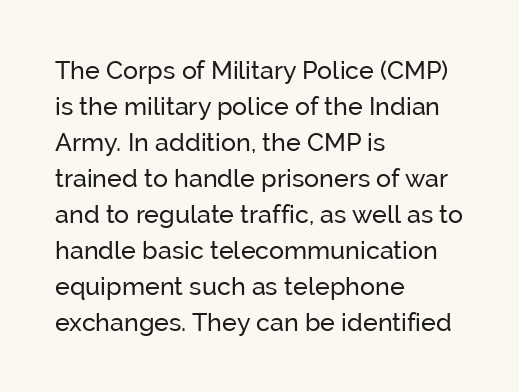
The rendering anchors every line to the left-hand side. Words appear dense and cohesive because spacing is normal. Does the leading feel generous? No, just average. A quiet, ordinary-to-light weight characterises the typeface.
